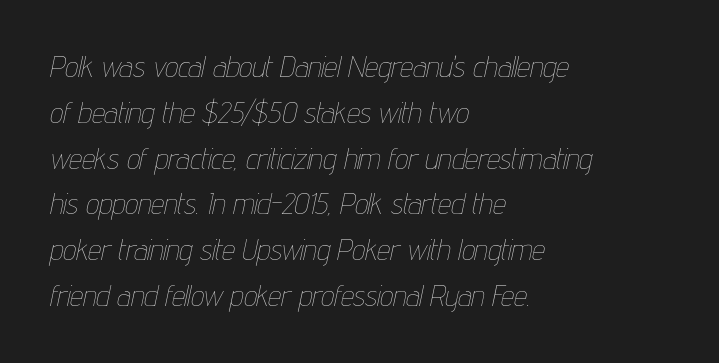
Q: Is the text bold? A: No.
Q: Is the text italic (slanted)? A: Yes, it leans right by about 12 degrees.
Q: Is the text underlined? A: No.
Q: How is the paragraph aligned? A: Left-aligned.
Q: Is the spacing between letters normal or unusually wide? A: Normal.
Q: Is the spacing between lines tight, normal or loose? A: Normal.
Q: Width (condensed, normal, or wide)? A: Condensed.
Q: Stroke contrast? A: Low.
Q: x-height? A: Medium.
Q: Monospaced? A: No.
